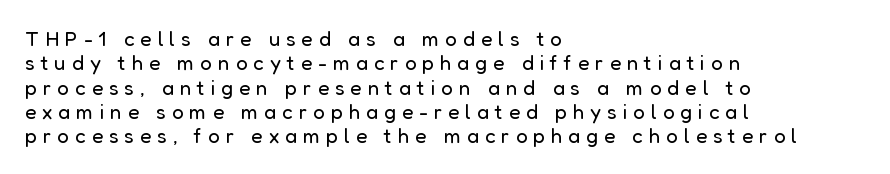
{"italic": "no", "bold": "no", "underline": "no", "align": "left", "line_spacing_ratio": 1.16, "letter_spacing": "wide", "letter_spacing_em": 0.28, "glyph_px": 21}
